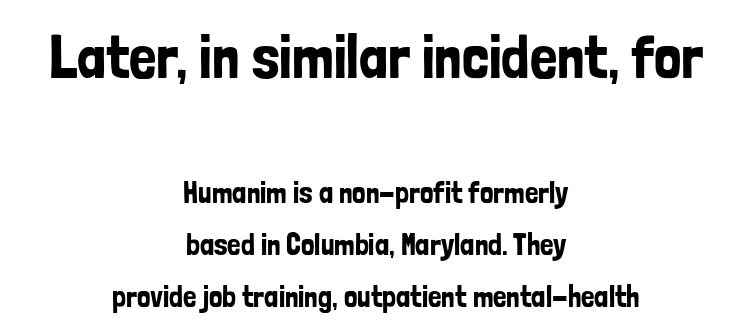
Q: Is the text italic (slanted)? A: No, it is upright.
Q: Is the typeface a serif or a sans-serif typeface? A: Sans-serif.
Q: Is the text underlined? A: No.
Q: How is the paragraph aligned? A: Centered.
Q: Is the spacing between letters normal or unusually wide? A: Normal.
Q: Which block of text is set in a larger size, the first (top) or the second (bottom)? A: The first (top) one.
Q: Width (condensed, normal, or wide)? A: Condensed.
Q: Stroke contrast? A: Low.
Q: x-height? A: Medium.
Q: Monospaced? A: No.
